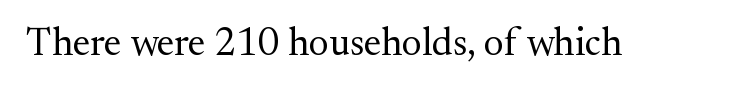
The string is rendered with underlining switched off. The rendering uses natural spacing where letterforms have individual widths. Inter-character spacing is left at the font's built-in metrics. These lines are composed in type with serifs. A roman cut, with each character standing at attention. Weight: in the light-to-regular range.
